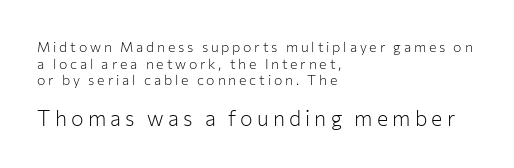
Q: Is the text bold? A: No.
Q: Is the text italic (slanted)? A: No, it is upright.
Q: Is the text underlined? A: No.
Q: How is the paragraph aligned? A: Left-aligned.
Q: Is the spacing between letters normal or unusually wide? A: Unusually wide.
Q: Which block of text is set in a larger size, the first (top) or the second (bottom)? A: The second (bottom) one.
